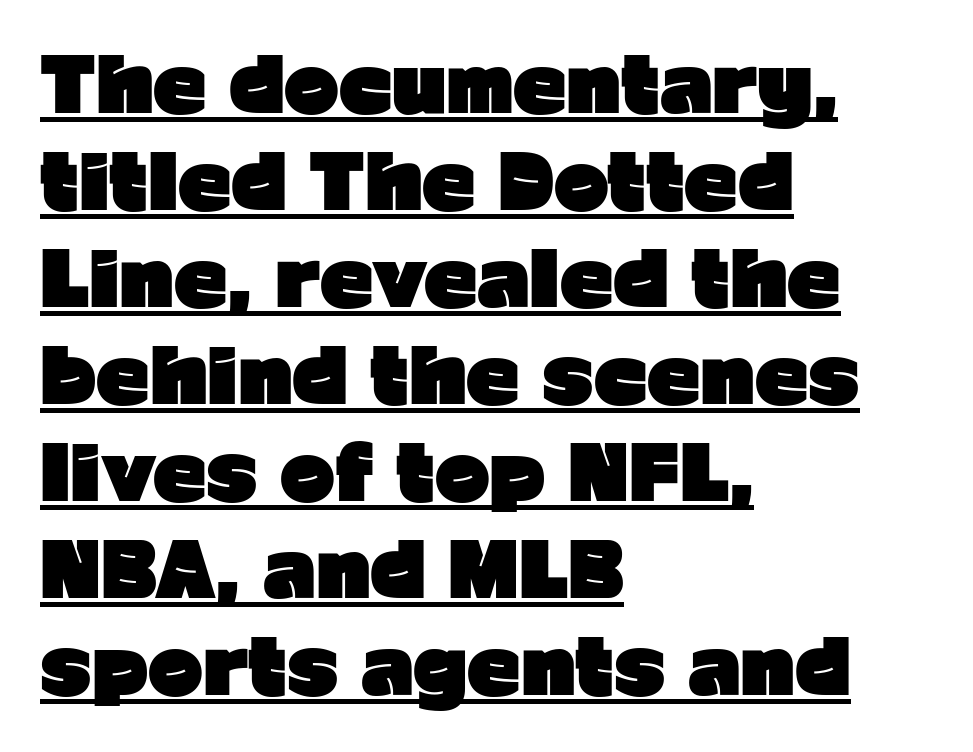
Words appear dense and cohesive because spacing is normal. You'd pick this weight for a headline — it's a proper bold. Students, observe: this is what conventionally led text looks like. This sample carries an underscore along the baseline area. Is this a fixed-width face? No — the glyphs have proportional, varying widths. The typesetter chose a ragged-right arrangement here.
